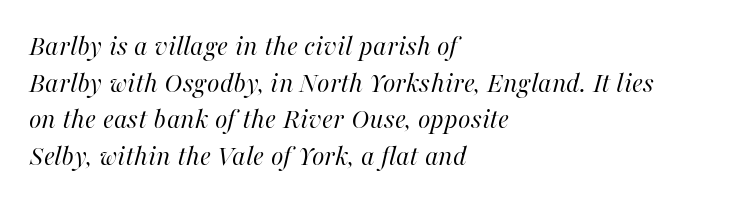
Quick note: italic. Weight: regular or lighter. Students, observe: this is what conventionally led text looks like. This sample uses plain, unmodified letter spacing. Left-aligned paragraph, ragged on the right.
